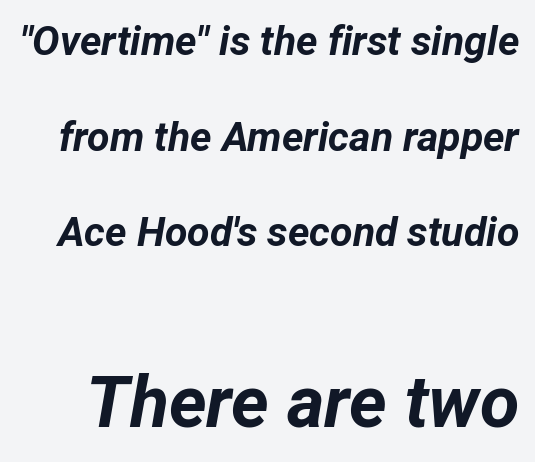
Which chunk is bigger? The second one — the bottom block dwarfs the top. A typesetter would call this proportional, since set widths differ per character. Characters are canted at an angle relative to the baseline's perpendicular. This is heavy type, rendered in bold. Loosely led — the rows are spread out. This sample uses plain, unmodified letter spacing.
